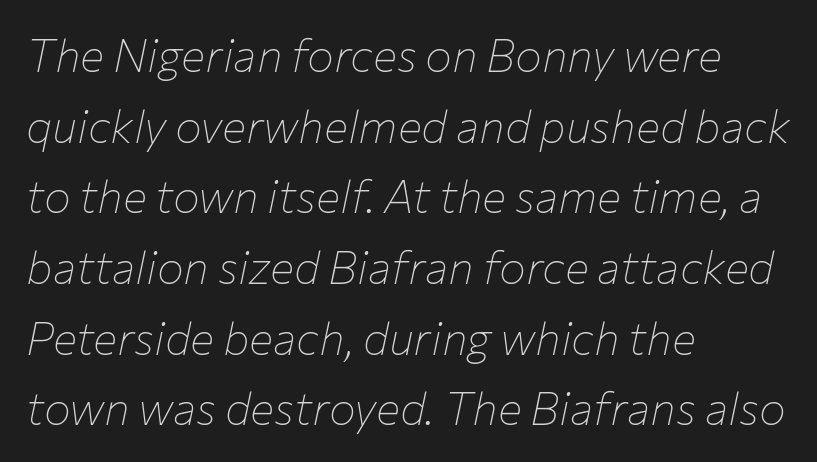
These lines are rendered in a variable-pitch font. Quick note: italic. A typesetter would call this leading conventional body-copy spacing. The font sits on the lighter half of the weight spectrum, regular included. Each line starts at the same left margin while the right side varies.
